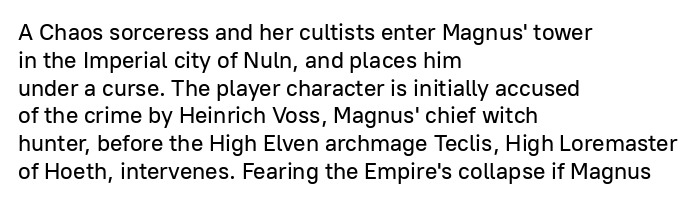
The image shows 23 px text type, upright; set left-aligned, line spacing 1.21x, normal letter spacing, not underlined.
